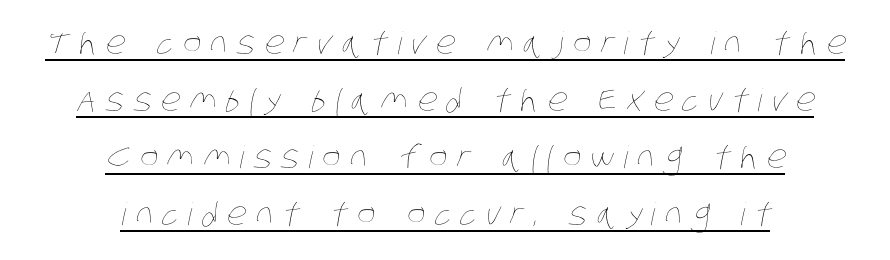
{"bold": "no", "weight": "thin", "width": "condensed", "stroke_contrast": "low", "x_height": "large", "monospaced": "no", "underline": "yes", "align": "center", "line_spacing_ratio": 1.84, "letter_spacing": "wide", "letter_spacing_em": 0.3, "glyph_px": 31}
